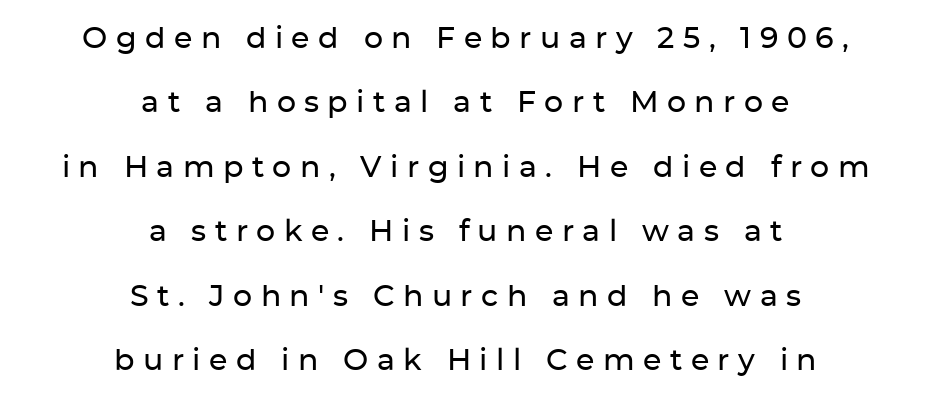
{"serif": "no", "italic": "no", "width": "normal", "stroke_contrast": "low", "x_height": "medium", "monospaced": "no", "underline": "no", "align": "center", "line_spacing": "loose", "line_spacing_ratio": 2.15, "letter_spacing": "wide", "letter_spacing_em": 0.28, "glyph_px": 30}
